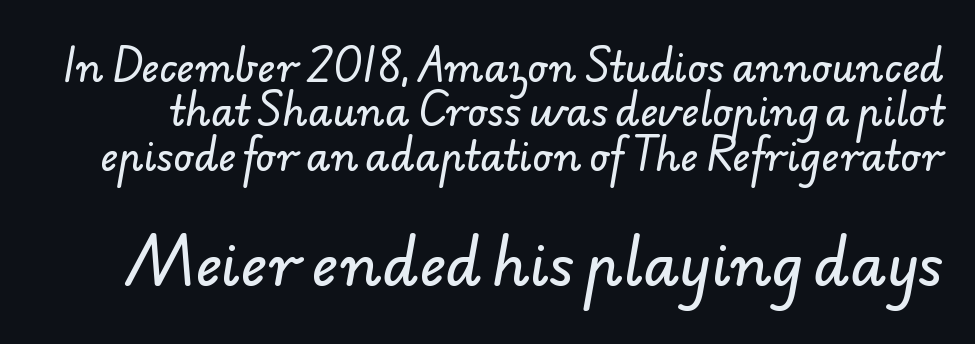
No word sits above an underline. In terms of leading, this rendering errs on the cramped side. Check where the strokes stop: nothing finishes them off — pure sans. Observe the ordinary spacing: letters are neighbours, not strangers.
